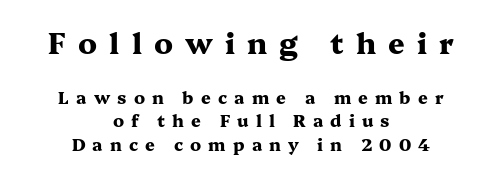
{"serif": "yes", "italic": "no", "bold": "yes", "weight": "heavy", "width": "wide", "stroke_contrast": "medium", "x_height": "medium", "monospaced": "no", "underline": "no", "align": "center", "line_spacing": "normal", "line_spacing_ratio": 1.37, "letter_spacing": "wide", "letter_spacing_em": 0.42, "larger_block": "first", "size_ratio": 1.71, "glyph_px": 29}
